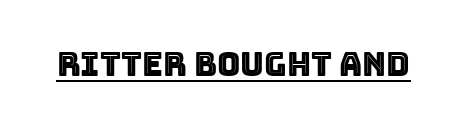
Looks like someone drew a line under every word here. Each letter keeps its own natural width here, so spacing adapts to shape. In terms of letterspacing, this is plain default setting. Does the lettering tilt? It doesn't — this is upright.
